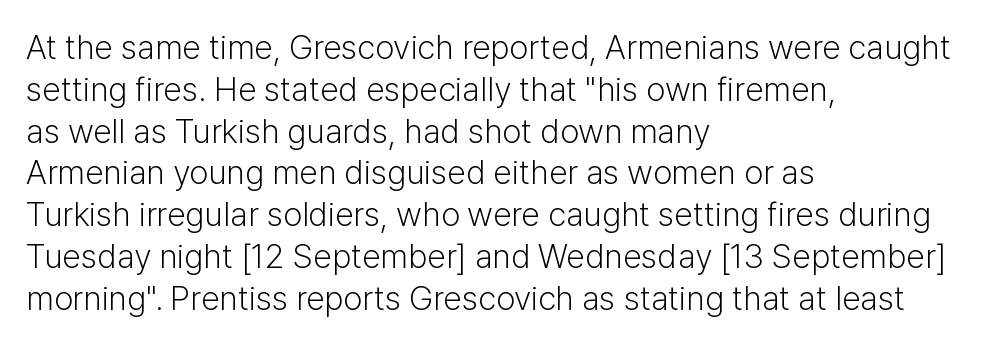
There is no visible air inserted between adjacent glyphs. Each letter's strokes conclude bluntly, with no projecting serifs. Type without underlining. The typeface has the unassuming heft of standard copy or less.
